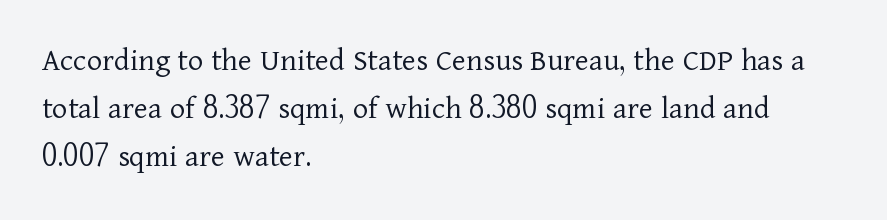
The image shows 33 px light serif type, upright; set left-aligned, normal line spacing (1.46x), normal letter spacing, not underlined; low stroke contrast and a medium x-height.
